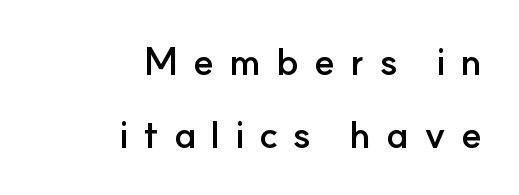
Horizontal bands of white between lines are thick stripes. Here the designer chose a conventional face with non-uniform glyph widths. Each glyph is drawn with heavy, bold strokes. In terms of letterspacing, this is a distinctly airy, spread setting. Style check: upright.
